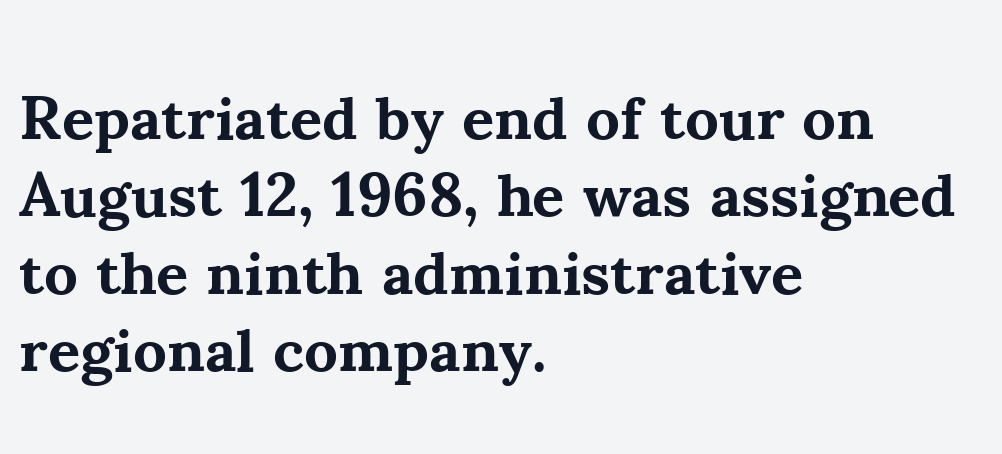
The image shows 62 px bold serif type, upright; set left-aligned, normal line spacing (1.25x), normal letter spacing, not underlined; medium stroke contrast and a small x-height.
